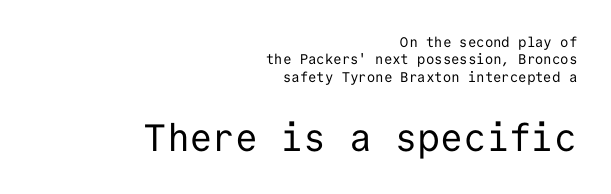
The image shows 38 px regular-weight sans-serif type, upright, monospaced; set right-aligned, line spacing 1.24x, normal letter spacing, not underlined; the second (bottom) block is 2.71x larger; low stroke contrast and a medium x-height.
